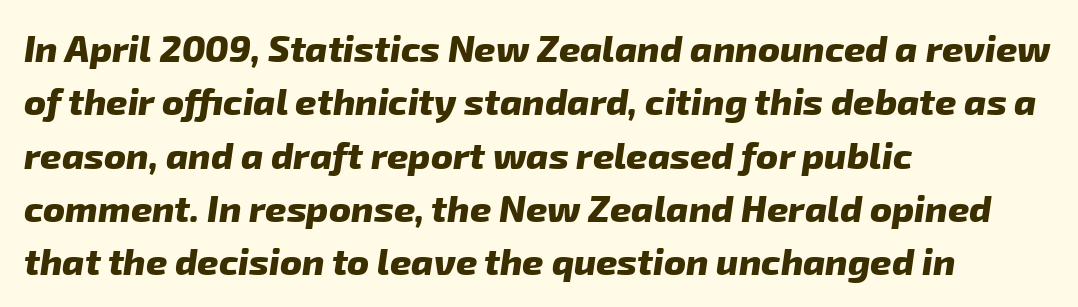
The typesetter chose a ragged-right arrangement here. The face used here is a sans, in the tradition of grotesques and geometrics. Reading down the column, the eye jumps a familiar distance to each next line. Is the letter spacing exaggerated? No — it looks like the ordinary default. Clear beneath every line of the passage. Heavy, bold letterforms.
